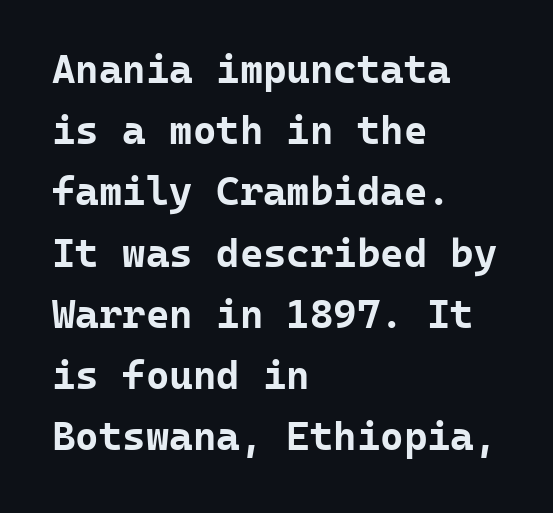
The image shows 40 px bold sans-serif type, upright, monospaced; set left-aligned, normal line spacing (1.53x), normal letter spacing, not underlined; low stroke contrast and a medium x-height.
